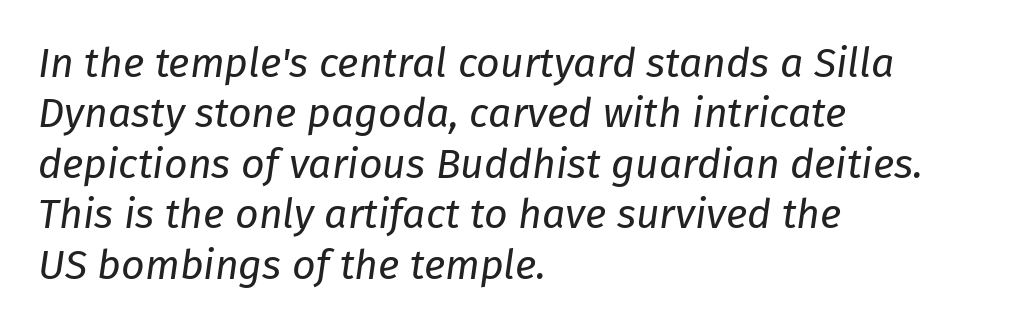
{"italic": "yes", "lean": "right", "slant_degrees": 8, "bold": "no", "weight": "regular", "width": "normal", "stroke_contrast": "low", "x_height": "medium", "monospaced": "no", "underline": "no", "align": "left", "line_spacing_ratio": 1.23, "letter_spacing": "normal", "letter_spacing_em": 0.0, "glyph_px": 41}
